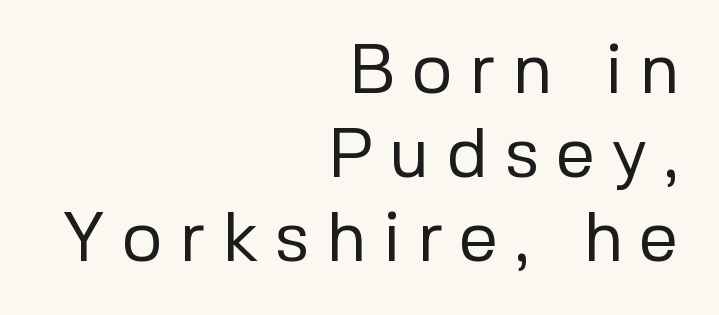
Check the space under the baseline: it is left empty. Proportional: the letters do not fall into vertical columns. This sample is right-justified, so line beginnings fall wherever the words allow. Unbolded letterforms with no extra heft. The tracking jumps out immediately: characters are airy and widely separated. Ascenders rise straight up at ninety degrees.
